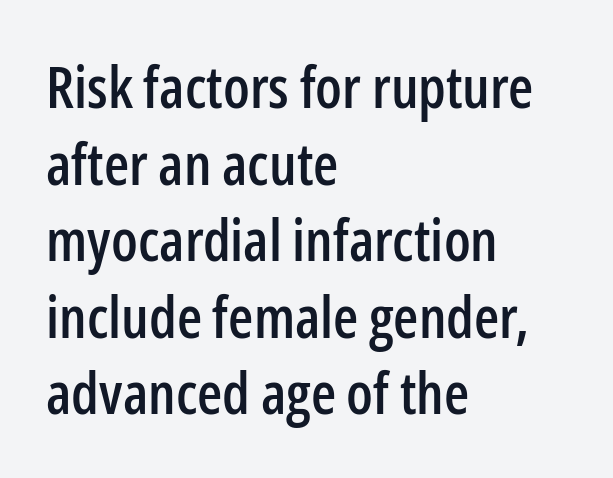
Q: Is the text italic (slanted)? A: No, it is upright.
Q: Is the typeface a serif or a sans-serif typeface? A: Sans-serif.
Q: Is the text underlined? A: No.
Q: How is the paragraph aligned? A: Left-aligned.
Q: Is the spacing between letters normal or unusually wide? A: Normal.
Q: Is the spacing between lines tight, normal or loose? A: Normal.
Q: Width (condensed, normal, or wide)? A: Condensed.
Q: Stroke contrast? A: Low.
Q: x-height? A: Medium.
Q: Monospaced? A: No.
